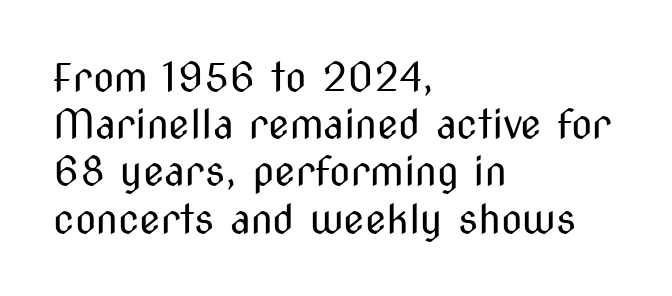
The image shows 39 px regular-weight, condensed sans-serif type, upright; set left-aligned, line spacing 1.21x, normal letter spacing, not underlined; medium stroke contrast and a medium x-height.
